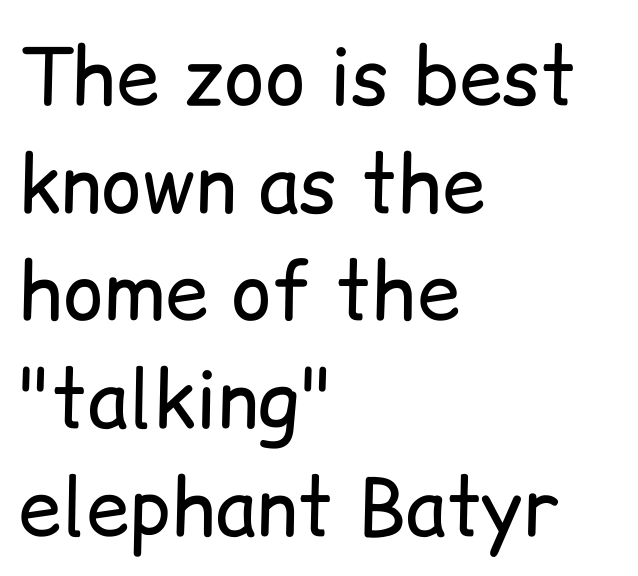
You could not count columns in this text — the font is proportionally spaced. This sample uses an upright cut, with every glyph sitting square on the baseline. Check the space under the baseline: it is left empty. All the whitespace from short lines collects on the right. Characters follow at the spacing the type designer built in.
